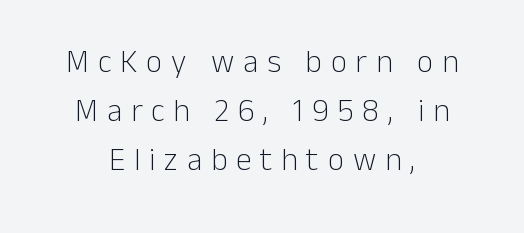
The glyphs in this specimen are sans serif. No word sits above an underline. A quiet, ordinary-to-light weight characterises the typeface. Display-style spreading of the glyphs; the letterfit is very open. Italic: no, the glyphs are upright roman. The vertical gap from one line to the next is medium.
